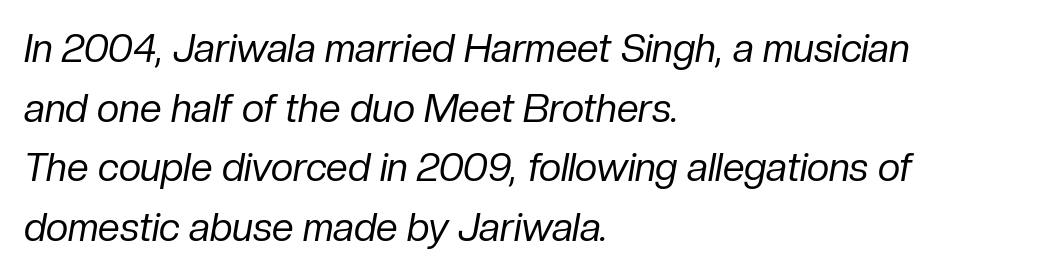
Q: Is the text bold? A: No.
Q: Is the text italic (slanted)? A: Yes, it leans right by about 10 degrees.
Q: Is the text underlined? A: No.
Q: How is the paragraph aligned? A: Left-aligned.
Q: Is the spacing between letters normal or unusually wide? A: Normal.
Q: Is the spacing between lines tight, normal or loose? A: Normal.
Q: Width (condensed, normal, or wide)? A: Normal.
Q: Stroke contrast? A: Low.
Q: x-height? A: Medium.
Q: Monospaced? A: No.
